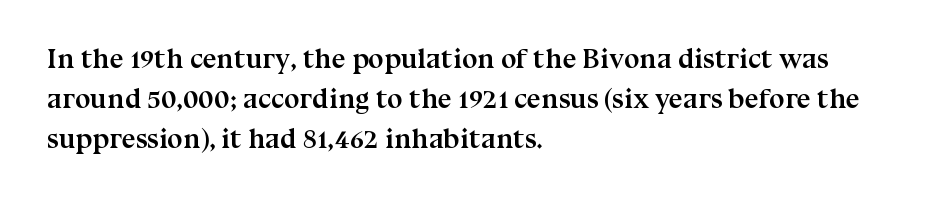
Each row of text sits above clean, open space. A normal amount of white space separates one row of letters from the next. Font category for this specimen: serif. No italicization has been applied; the sample stays upright.
